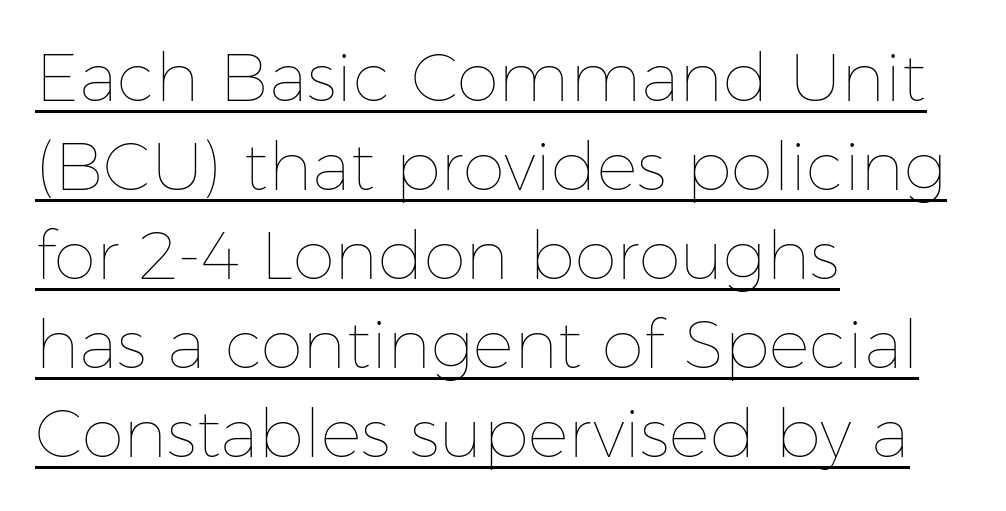
In CSS terms this would be text-align: left. Emphasis is given by a line drawn under the lettering. Posture: vertical. Spacing between characters is what you'd get straight out of the box. Think of a printed novel: that variable character pitch is what you see here. No letter is thick-stroked: the sample isn't bold.
